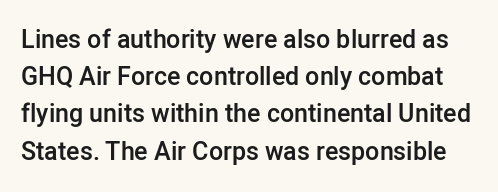
This is moderately heavy type, rendered in semibold. Only glyphs here, with clear space below each row. The passage shown stacks its lines at a standard gap. The lettering stays uniformly vertical, giving the passage a roman look.
